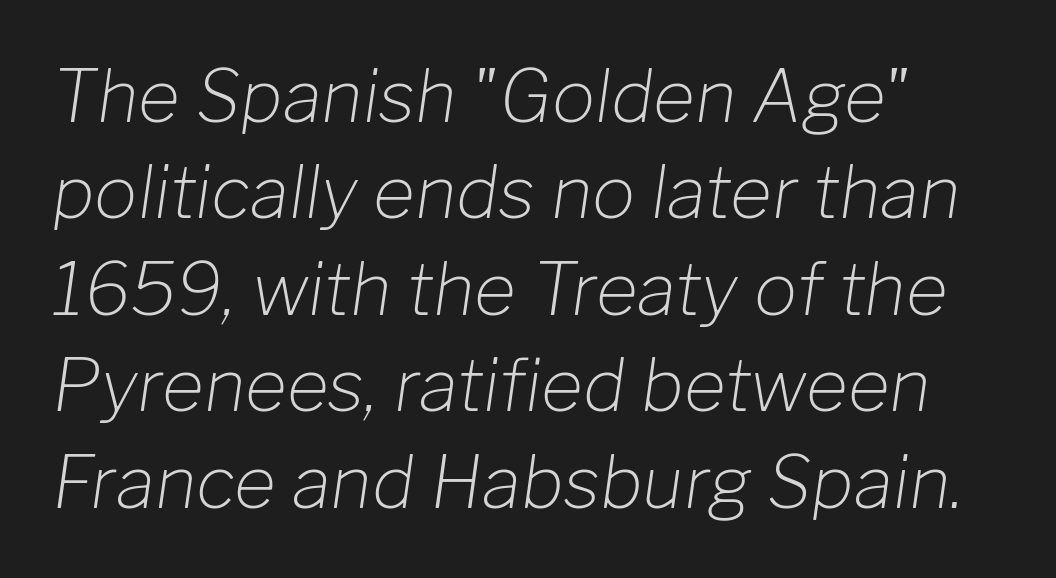
Underlining? Definitely not there. The letters advance in unequal steps, a hallmark of proportional type. A normal amount of white space separates one row of letters from the next. The rendering applies a slant to the glyphs.
